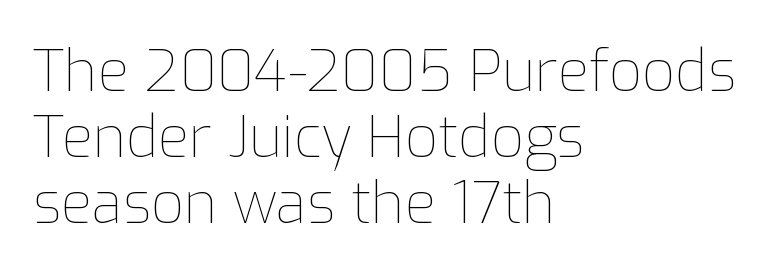
The image shows 57 px thin type, upright; set left-aligned, line spacing 1.16x, normal letter spacing, not underlined; low stroke contrast and a medium x-height.
